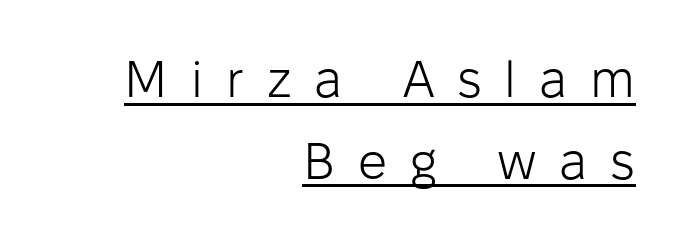
{"serif": "no", "italic": "no", "bold": "no", "weight": "light", "width": "normal", "stroke_contrast": "low", "x_height": "medium", "monospaced": "no", "underline": "yes", "align": "right", "line_spacing": "normal", "line_spacing_ratio": 1.6, "letter_spacing": "wide", "letter_spacing_em": 0.45, "glyph_px": 51}
